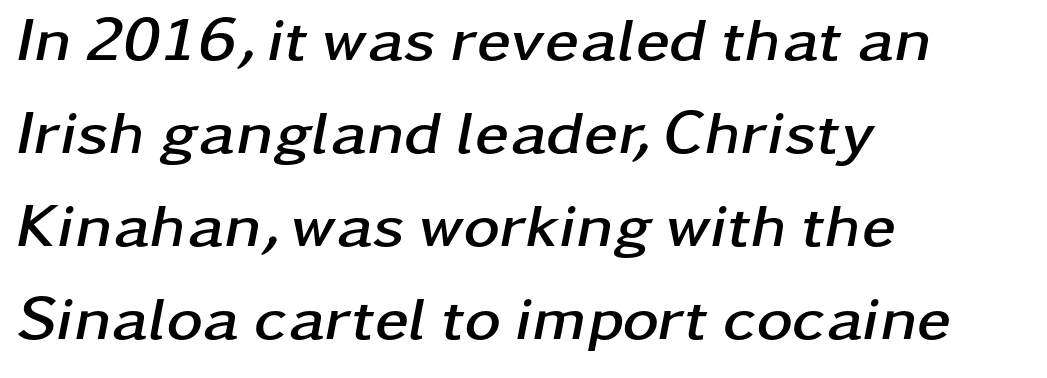
{"italic": "yes", "lean": "right", "slant_degrees": 11, "bold": "yes", "weight": "semibold", "width": "wide", "stroke_contrast": "low", "x_height": "medium", "monospaced": "no", "underline": "no", "align": "left", "line_spacing": "normal", "line_spacing_ratio": 1.5, "letter_spacing": "normal", "letter_spacing_em": 0.0, "glyph_px": 62}
